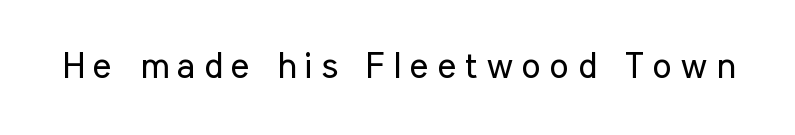
The image shows 36 px regular-weight, condensed sans-serif type, upright; set unusually wide letter spacing (+0.24 em), not underlined; low stroke contrast and a medium x-height.
